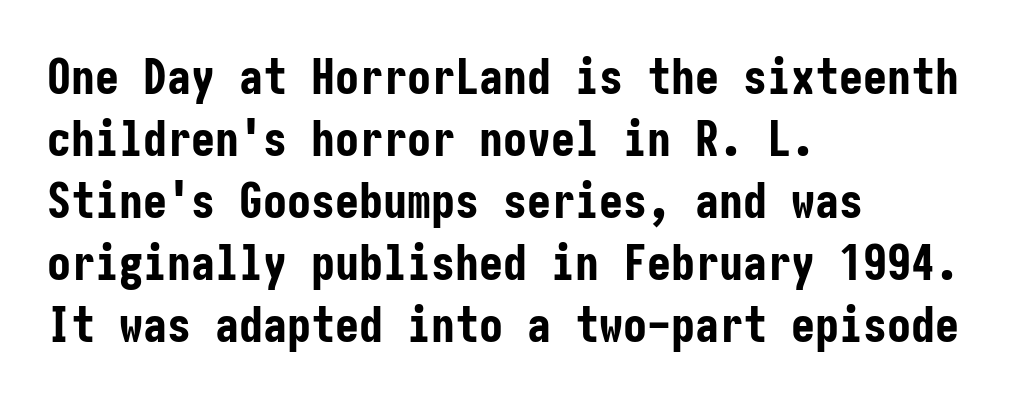
Ascenders rise straight up at ninety degrees. Nothing unusual about the tracking: characters are spaced as the font intends. Heavy, bold letterforms. The text was rendered using a sans face with plain stroke endings.
